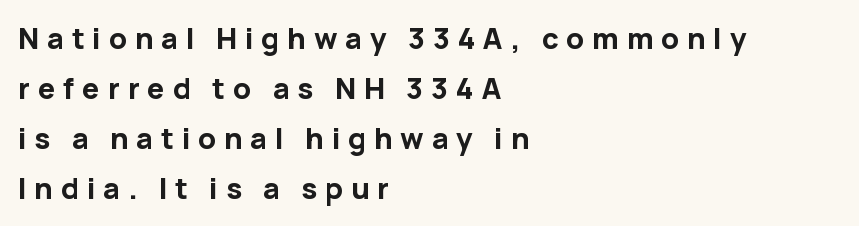
Q: Is the text bold? A: Yes.
Q: Is the text italic (slanted)? A: No, it is upright.
Q: Is the typeface a serif or a sans-serif typeface? A: Sans-serif.
Q: Is the text underlined? A: No.
Q: How is the paragraph aligned? A: Left-aligned.
Q: Is the spacing between letters normal or unusually wide? A: Unusually wide.
Q: Width (condensed, normal, or wide)? A: Normal.
Q: Stroke contrast? A: Low.
Q: x-height? A: Medium.
Q: Monospaced? A: No.
